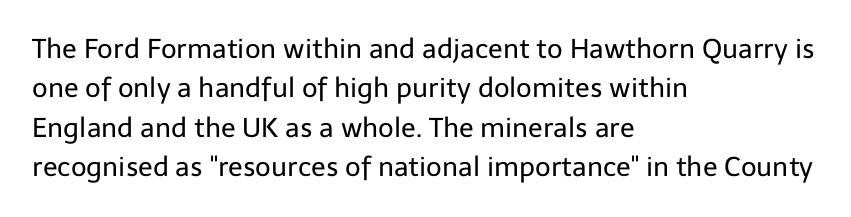
{"italic": "no", "bold": "no", "underline": "no", "align": "left", "line_spacing": "normal", "line_spacing_ratio": 1.46, "letter_spacing": "normal", "letter_spacing_em": 0.0, "glyph_px": 27}
